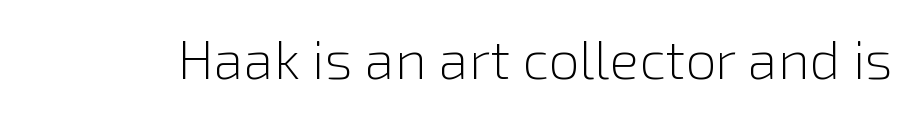
Think of a printed novel: that variable character pitch is what you see here. The typesetting does not lean heavy: it is not bold. A sans-serif font was chosen for this passage. Rendered with straight, roman letterforms. Caption: standard tracking, unaltered.
